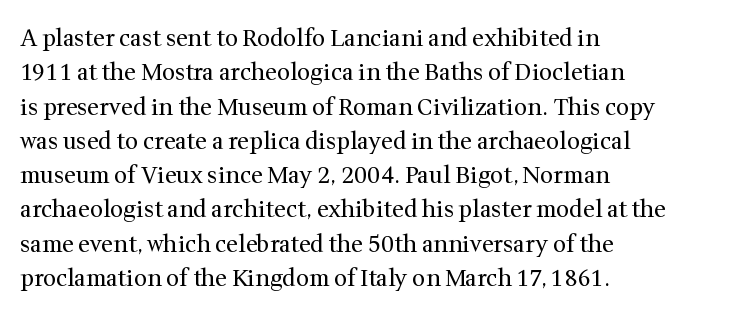
Q: Is the text bold? A: No.
Q: Is the text italic (slanted)? A: No, it is upright.
Q: Is the text underlined? A: No.
Q: How is the paragraph aligned? A: Left-aligned.
Q: Is the spacing between letters normal or unusually wide? A: Normal.
Q: Is the spacing between lines tight, normal or loose? A: Normal.
